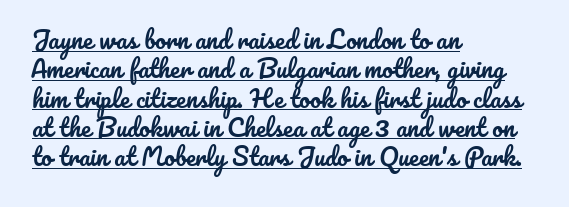
Q: Is the text italic (slanted)? A: Yes.
Q: Is the text underlined? A: Yes.
Q: How is the paragraph aligned? A: Left-aligned.
Q: Is the spacing between letters normal or unusually wide? A: Normal.
